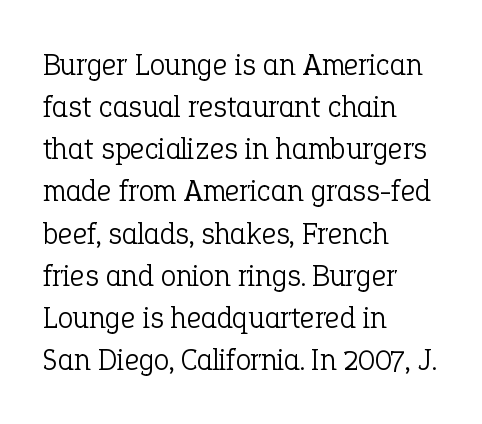
{"serif": "yes", "italic": "no", "bold": "no", "weight": "light", "width": "normal", "stroke_contrast": "low", "x_height": "medium", "monospaced": "no", "underline": "no", "align": "left", "line_spacing": "normal", "line_spacing_ratio": 1.36, "letter_spacing": "normal", "letter_spacing_em": 0.0, "glyph_px": 31}
